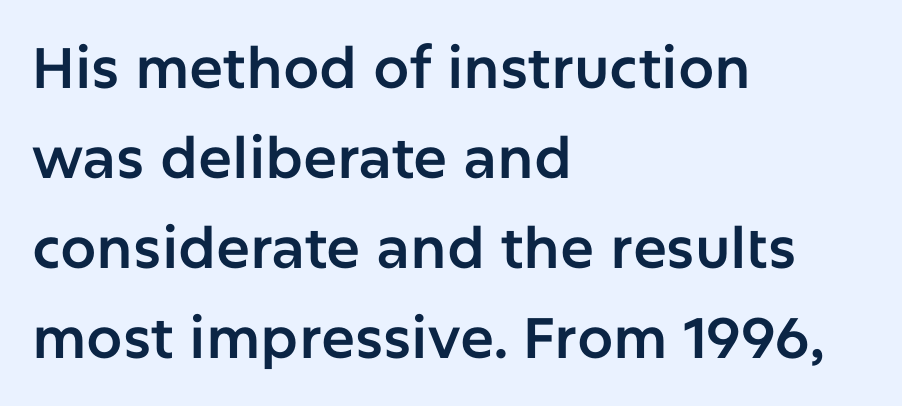
The image shows 57 px sans-serif type, upright; set left-aligned, normal line spacing (1.58x), normal letter spacing, not underlined; low stroke contrast and a medium x-height.
